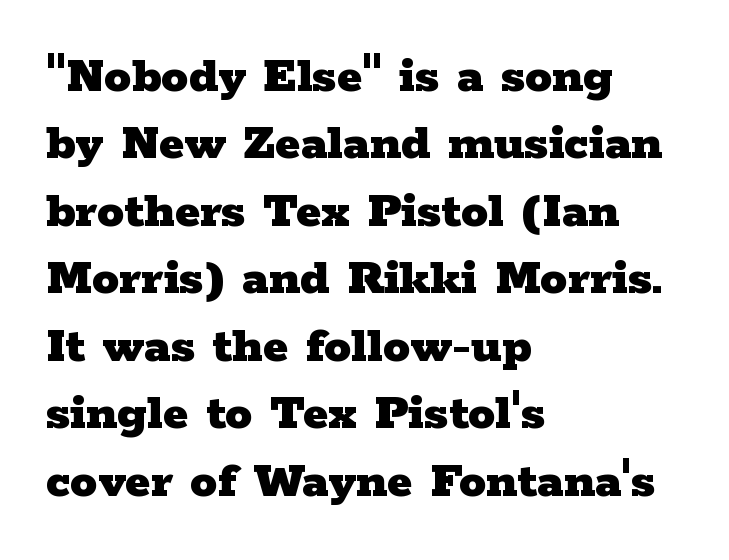
The image shows 54 px heavy, wide serif type, upright; set left-aligned, normal line spacing (1.25x), normal letter spacing, not underlined; low stroke contrast and a medium x-height.
